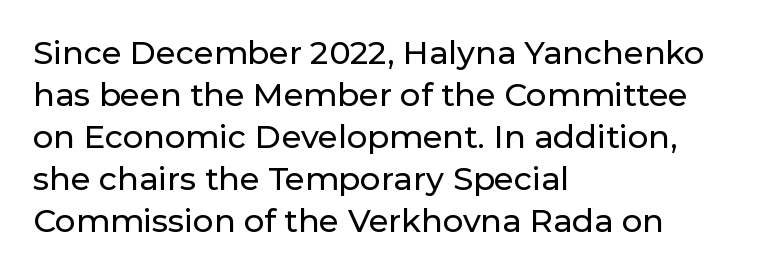
The designer left line spacing at the default. Every character sits straight up, as roman type does. Serif or sans? Sans — the stroke terminals are bare. Underlining? Definitely not there. Nothing unusual about the tracking: characters are spaced as the font intends.
